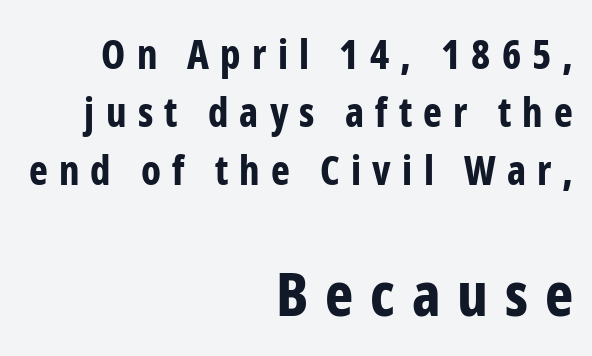
{"serif": "no", "italic": "no", "bold": "yes", "weight": "bold", "width": "condensed", "stroke_contrast": "low", "x_height": "medium", "monospaced": "no", "underline": "no", "align": "right", "line_spacing": "normal", "line_spacing_ratio": 1.45, "letter_spacing": "wide", "letter_spacing_em": 0.28, "larger_block": "second", "size_ratio": 1.5, "glyph_px": 60}
